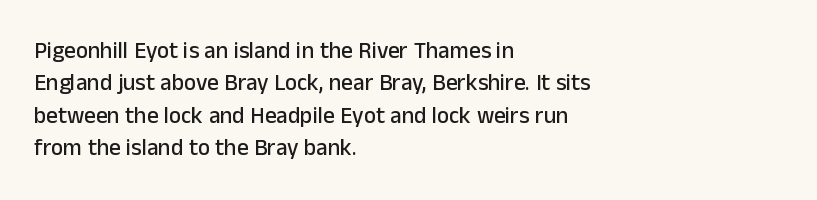
Rule under the text: the space is simply empty. Glyph-to-glyph distance matches everyday printed text. This block has exactly the height ordinary leading produces. Every character sits straight up, as roman type does. Teacher's note: observe the even left margin — that is flush-left alignment.
